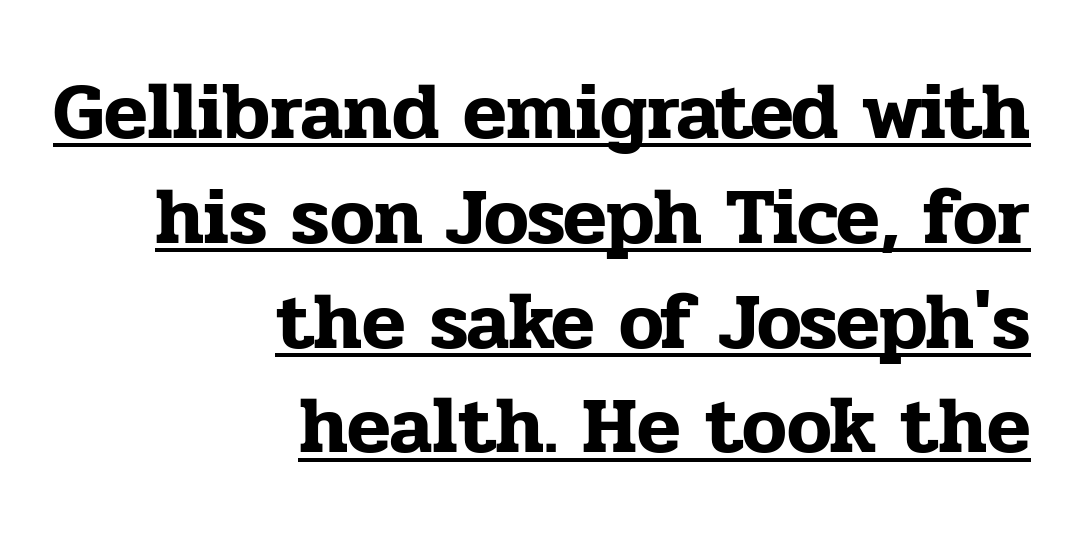
The image shows 80 px serif type, upright; set right-aligned, normal line spacing (1.31x), normal letter spacing, underlined; low stroke contrast and a medium x-height.
